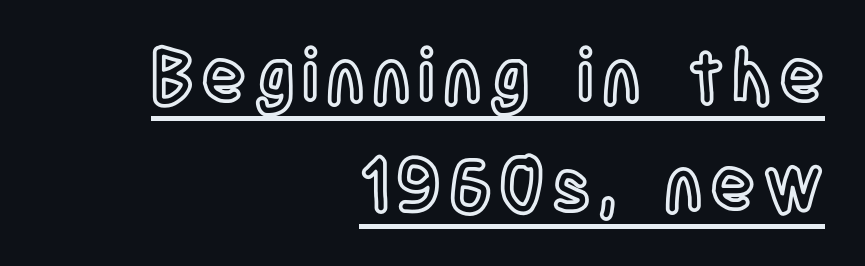
What's the leading like? Ordinary, nothing unusual. Looks like someone drew a line under every word here. The face used here is proportionally spaced, like ordinary book or web type. In CSS terms this would be text-align: right. Italic? Not at all — the glyphs are vertical.
